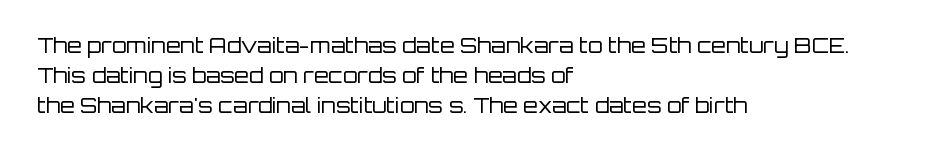
Q: Is the text bold? A: No.
Q: Is the text italic (slanted)? A: No, it is upright.
Q: Is the text underlined? A: No.
Q: How is the paragraph aligned? A: Left-aligned.
Q: Is the spacing between letters normal or unusually wide? A: Normal.
Q: Is the spacing between lines tight, normal or loose? A: Normal.
